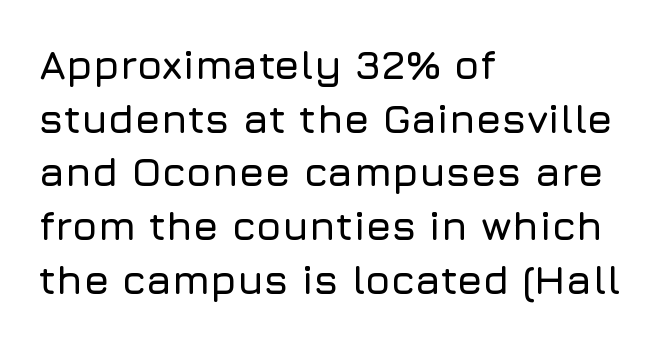
Q: Is the text italic (slanted)? A: No, it is upright.
Q: Is the typeface a serif or a sans-serif typeface? A: Sans-serif.
Q: Is the text underlined? A: No.
Q: How is the paragraph aligned? A: Left-aligned.
Q: Is the spacing between letters normal or unusually wide? A: Normal.
Q: Is the spacing between lines tight, normal or loose? A: Normal.
Q: Width (condensed, normal, or wide)? A: Normal.
Q: Stroke contrast? A: Low.
Q: x-height? A: Medium.
Q: Monospaced? A: No.
